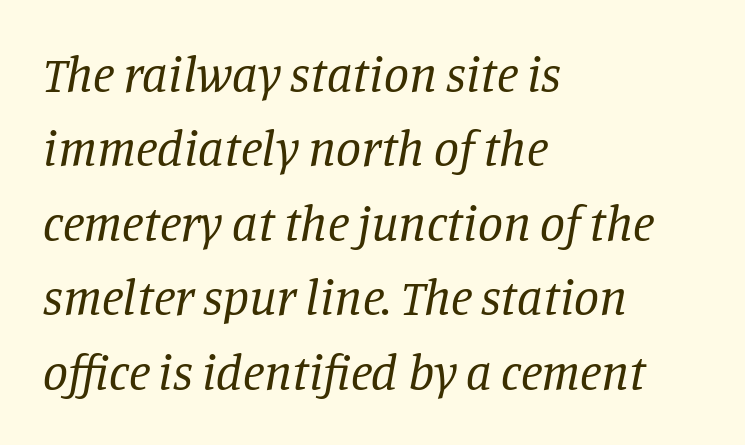
{"serif": "yes", "italic": "yes", "lean": "right", "slant_degrees": 11, "bold": "no", "weight": "regular", "width": "normal", "stroke_contrast": "low", "x_height": "large", "monospaced": "no", "underline": "no", "align": "left", "line_spacing": "normal", "line_spacing_ratio": 1.49, "letter_spacing": "normal", "letter_spacing_em": 0.0, "glyph_px": 50}
